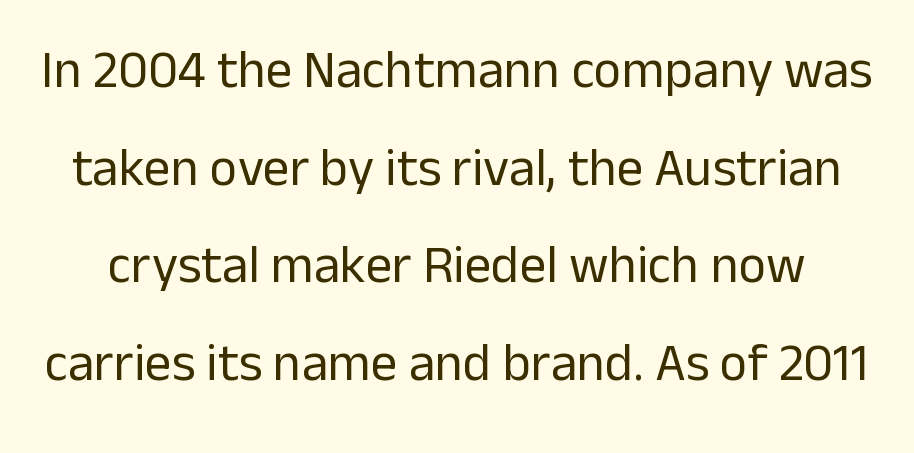
A typesetter would call this zero additional tracking. The letters advance in unequal steps, a hallmark of proportional type. Nobody drew a line under any word here. The letters stand straight up with perfectly vertical stems. The text was rendered using a sans face with plain stroke endings. A light-to-regular cut is what we see here.
